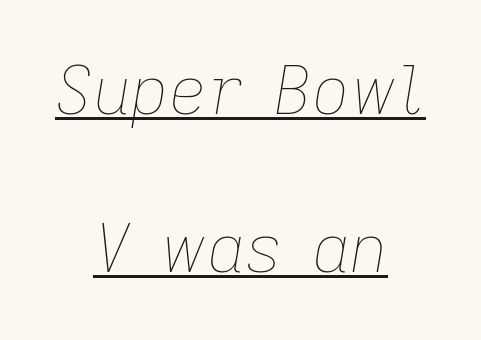
Q: Is the text bold? A: No.
Q: Is the text italic (slanted)? A: Yes, it leans right by about 9 degrees.
Q: Is the text underlined? A: Yes.
Q: How is the paragraph aligned? A: Centered.
Q: Is the spacing between letters normal or unusually wide? A: Normal.
Q: Is the spacing between lines tight, normal or loose? A: Loose.
Q: Width (condensed, normal, or wide)? A: Normal.
Q: Stroke contrast? A: Low.
Q: x-height? A: Medium.
Q: Monospaced? A: No.
